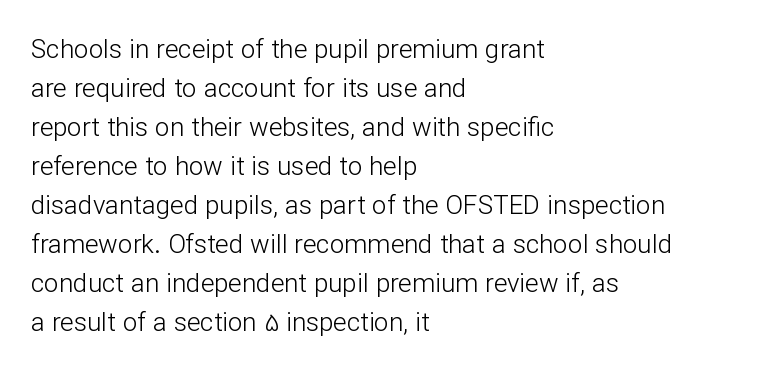
Each new line begins a customary step beneath the previous one. Students, note that the glyphs here touch the page at normal intervals. Letters rest on an invisible, unmarked baseline. Posture: upright roman.
